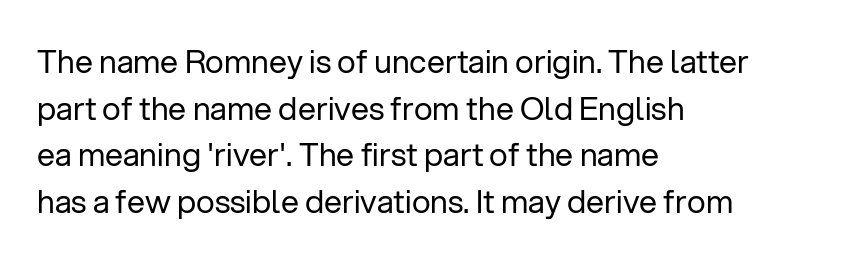
Notice how the stems are strictly vertical — no italics here. The passage shown is typeset with a sans-serif family. There is no visible air inserted between adjacent glyphs. The passage shown is not bold in any degree. Rows of type keep a routine distance in the vertical direction. Here the designer chose a conventional face with non-uniform glyph widths.
